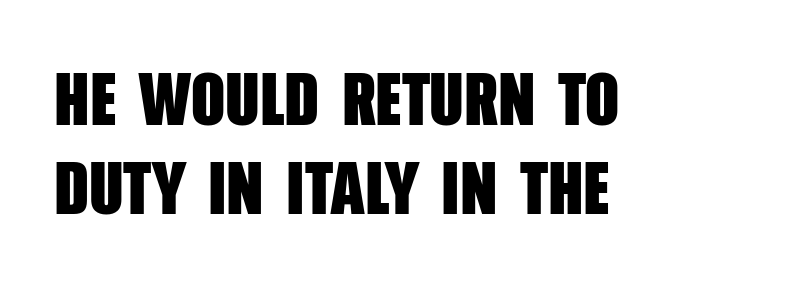
Honestly, there is no underline to notice here at all. Check where the strokes stop: nothing finishes them off — pure sans. You could not count columns in this text — the font is proportionally spaced. A typesetter would call this zero additional tracking.
